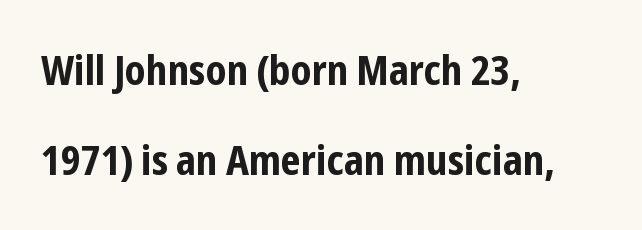
The image shows 41 px bold, condensed sans-serif type, upright; set left-aligned, loose line spacing (2.2x), normal letter spacing, not underlined; low stroke contrast and a medium x-height.
